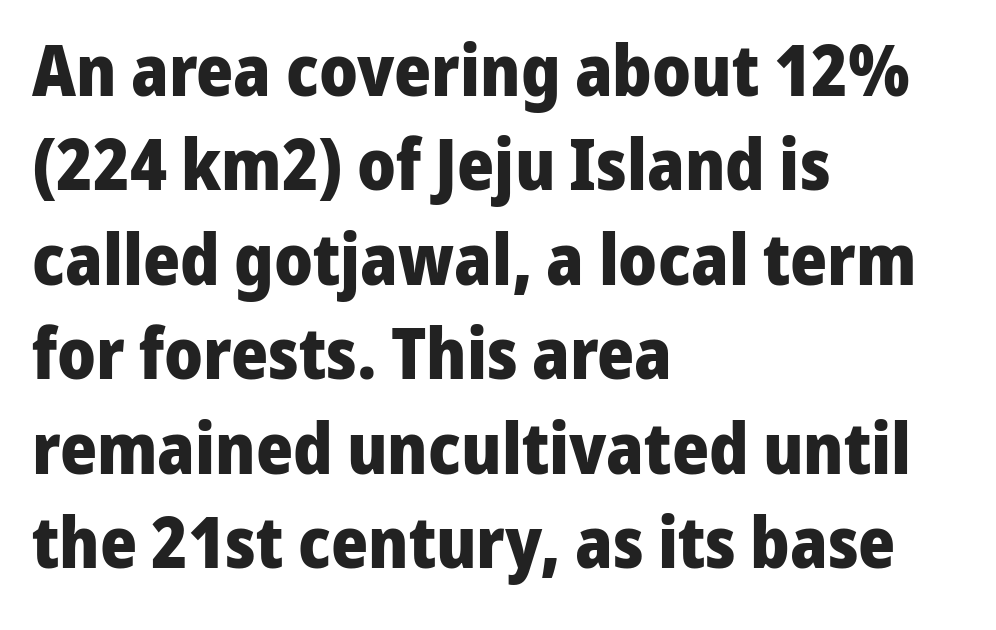
Q: Is the text bold? A: Yes.
Q: Is the text italic (slanted)? A: No, it is upright.
Q: Is the typeface a serif or a sans-serif typeface? A: Sans-serif.
Q: Is the text underlined? A: No.
Q: How is the paragraph aligned? A: Left-aligned.
Q: Is the spacing between letters normal or unusually wide? A: Normal.
Q: Is the spacing between lines tight, normal or loose? A: Normal.
Q: Width (condensed, normal, or wide)? A: Normal.
Q: Stroke contrast? A: Low.
Q: x-height? A: Medium.
Q: Monospaced? A: No.
